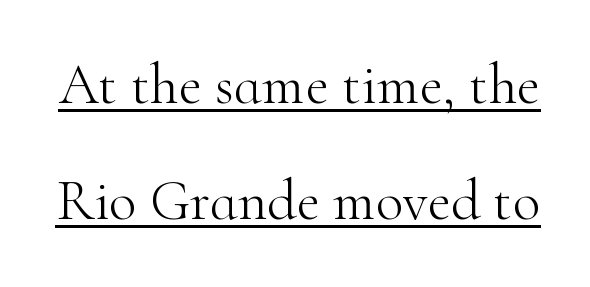
Q: Is the text bold? A: No.
Q: Is the text italic (slanted)? A: No, it is upright.
Q: Is the typeface a serif or a sans-serif typeface? A: Serif.
Q: Is the text underlined? A: Yes.
Q: Is the spacing between letters normal or unusually wide? A: Normal.
Q: Is the spacing between lines tight, normal or loose? A: Loose.
Q: Width (condensed, normal, or wide)? A: Normal.
Q: Stroke contrast? A: High.
Q: x-height? A: Small.
Q: Monospaced? A: No.
